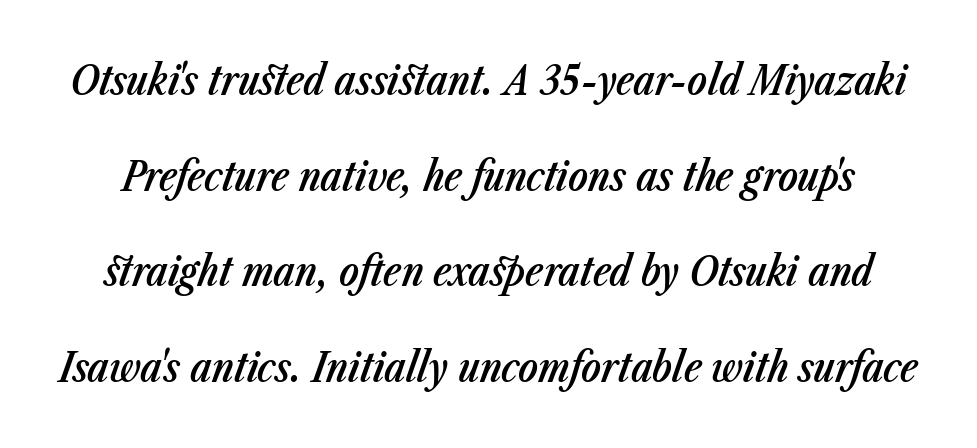
Q: Is the text bold? A: Semi-bold.
Q: Is the text italic (slanted)? A: Yes, it leans right by about 23 degrees.
Q: Is the text underlined? A: No.
Q: Is the spacing between letters normal or unusually wide? A: Normal.
Q: Is the spacing between lines tight, normal or loose? A: Loose.
Q: Width (condensed, normal, or wide)? A: Condensed.
Q: Stroke contrast? A: Low.
Q: x-height? A: Medium.
Q: Monospaced? A: No.
